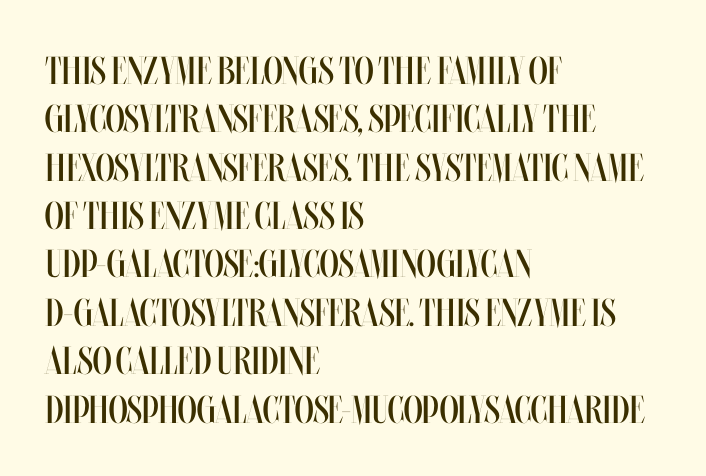
{"italic": "no", "bold": "no", "weight": "regular", "width": "condensed", "stroke_contrast": "medium", "x_height": "large", "monospaced": "no", "underline": "no", "align": "left", "line_spacing_ratio": 1.24, "letter_spacing": "normal", "letter_spacing_em": 0.0, "glyph_px": 39}
